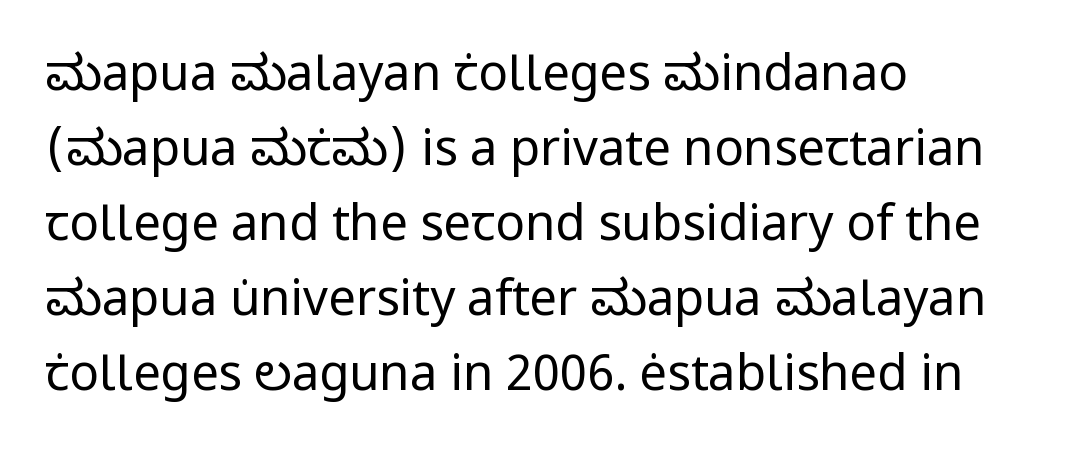
The image shows 49 px regular-weight sans-serif type, upright; set left-aligned, normal line spacing (1.53x), normal letter spacing, not underlined; low stroke contrast and a medium x-height.
